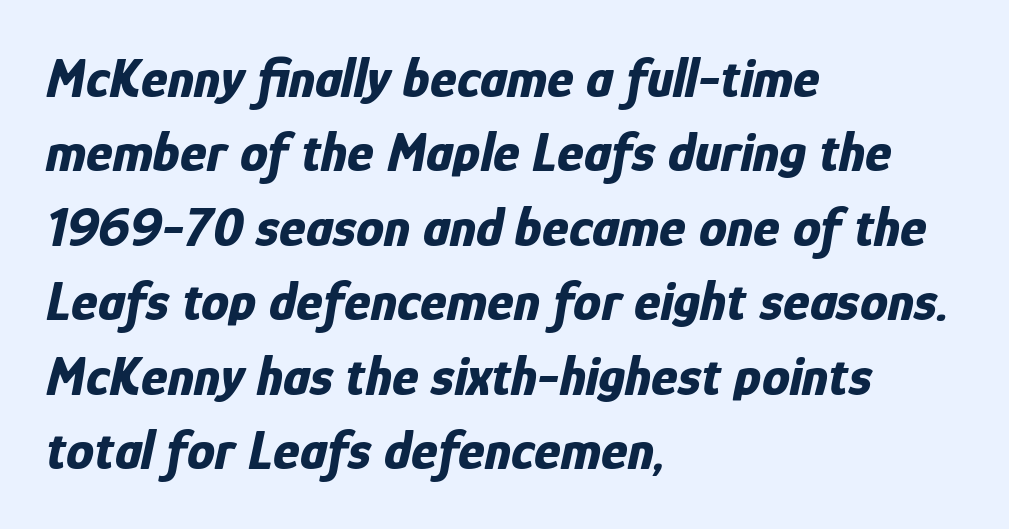
Q: Is the text bold? A: Yes.
Q: Is the text italic (slanted)? A: Yes, it leans right by about 12 degrees.
Q: Is the text underlined? A: No.
Q: How is the paragraph aligned? A: Left-aligned.
Q: Is the spacing between letters normal or unusually wide? A: Normal.
Q: Is the spacing between lines tight, normal or loose? A: Normal.
Q: Width (condensed, normal, or wide)? A: Condensed.
Q: Stroke contrast? A: Low.
Q: x-height? A: Medium.
Q: Monospaced? A: No.
